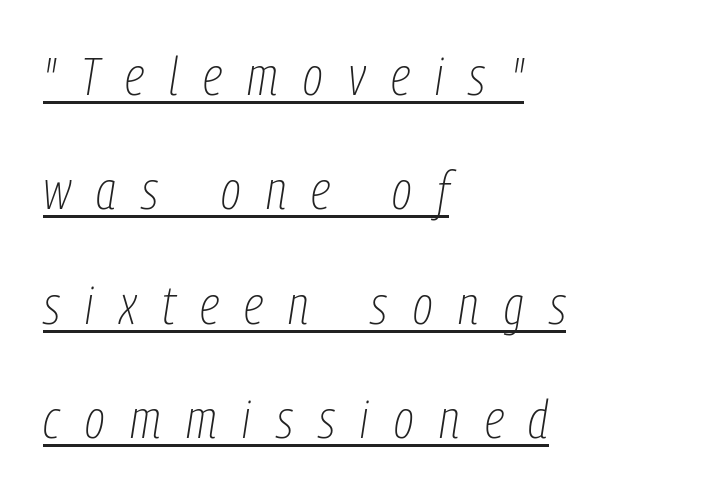
The face used here is proportionally spaced, like ordinary book or web type. Counters stay open thanks to moderate or lighter strokes. The passage shown is underscored from start to finish. The letters are slanted; this is an italic face.
